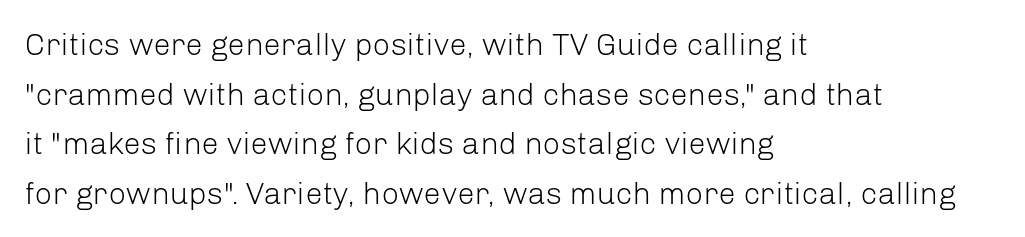
The image shows 31 px light sans-serif type, upright; set left-aligned, normal line spacing (1.6x), normal letter spacing, not underlined; low stroke contrast and a medium x-height.
